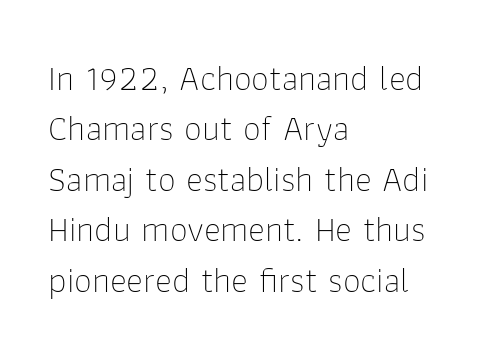
{"serif": "no", "italic": "no", "bold": "no", "weight": "thin", "width": "normal", "stroke_contrast": "low", "x_height": "medium", "monospaced": "no", "underline": "no", "align": "left", "line_spacing": "normal", "line_spacing_ratio": 1.4, "letter_spacing": "normal", "letter_spacing_em": 0.0, "glyph_px": 36}
